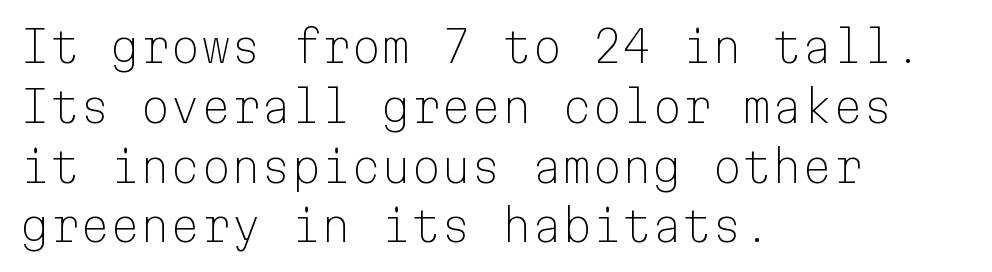
{"serif": "no", "italic": "no", "bold": "no", "weight": "light", "width": "normal", "stroke_contrast": "low", "x_height": "medium", "monospaced": "yes", "underline": "no", "align": "left", "line_spacing": "normal", "line_spacing_ratio": 1.39, "letter_spacing": "normal", "letter_spacing_em": 0.0, "glyph_px": 43}
